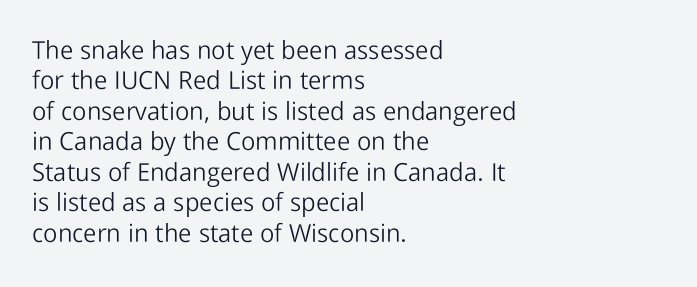
Nope, not italic — everything's standing straight. Only glyphs here, with clear space below each row. Leftover space on each line is placed entirely after the last word. The gaps between neighbouring characters are ordinary and unremarkable. A light-to-regular cut is what we see here.
